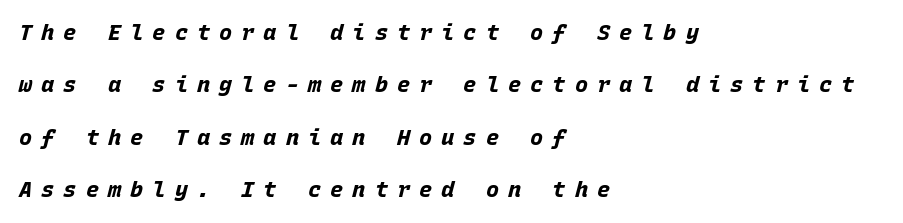
Q: Is the text bold? A: Yes.
Q: Is the text italic (slanted)? A: Yes, it leans right by about 15 degrees.
Q: Is the text underlined? A: No.
Q: How is the paragraph aligned? A: Left-aligned.
Q: Is the spacing between letters normal or unusually wide? A: Unusually wide.
Q: Is the spacing between lines tight, normal or loose? A: Loose.
